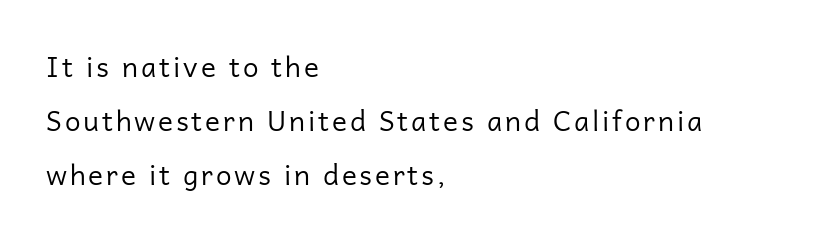
The image shows 28 px regular-weight sans-serif type, upright; set left-aligned, loose line spacing (1.93x), not underlined; low stroke contrast and a medium x-height.
